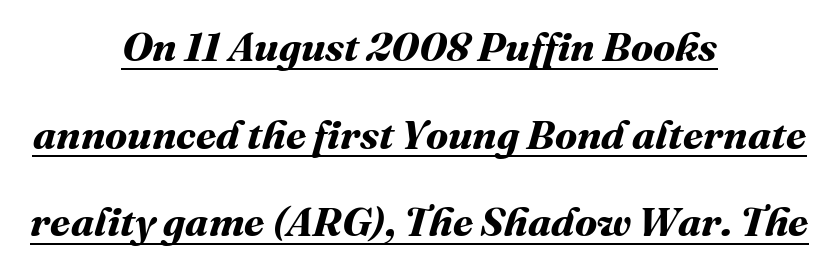
The image shows 41 px bold type; set centered, loose line spacing (2.14x), normal letter spacing, underlined; medium stroke contrast and a medium x-height.
